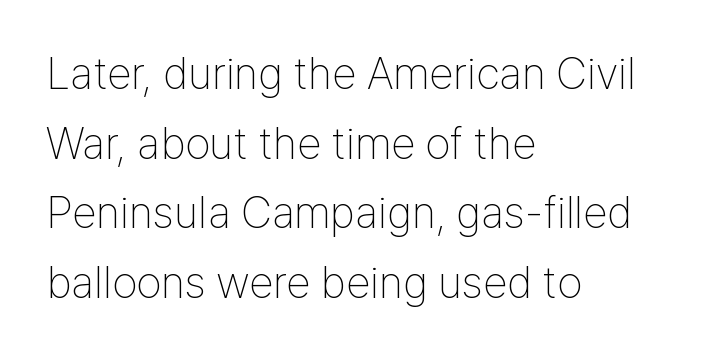
The image shows 45 px thin, condensed sans-serif type, upright; set left-aligned, normal line spacing (1.55x), normal letter spacing, not underlined; low stroke contrast and a medium x-height.
